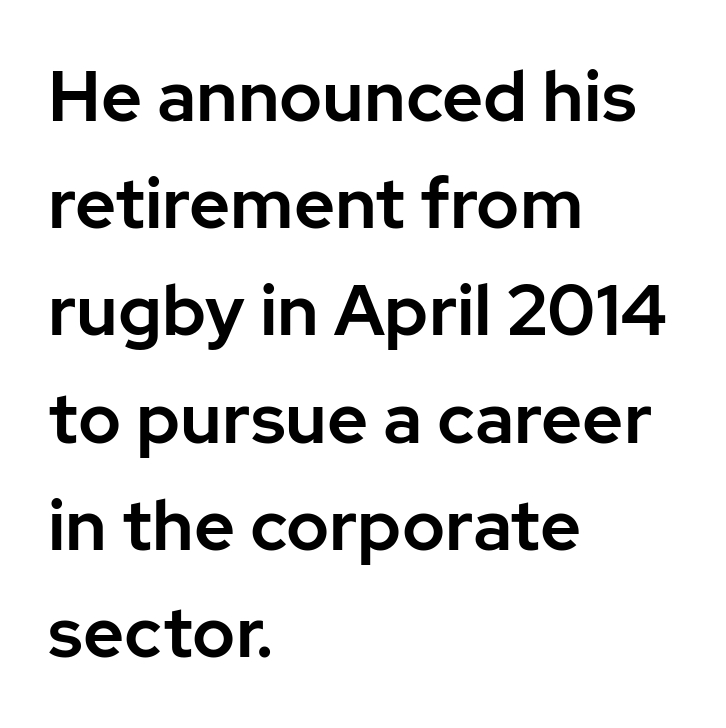
Leading: standard. The type sits square on the baseline with zero lean. The foot of each line stays bare and open. The typesetter chose a ragged-right arrangement here.
